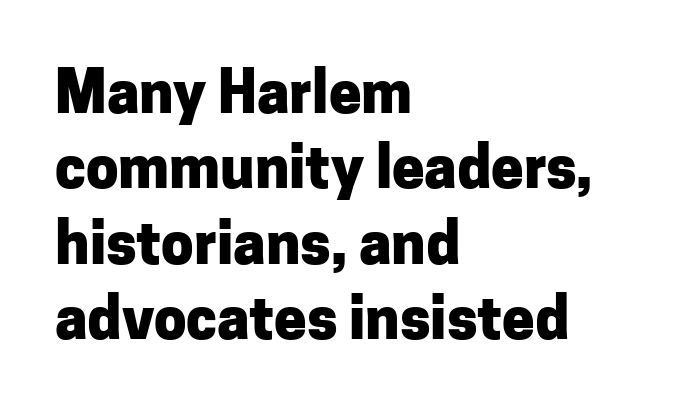
The image shows 58 px heavy sans-serif type, upright; set left-aligned, normal line spacing (1.3x), normal letter spacing, not underlined; low stroke contrast and a medium x-height.
